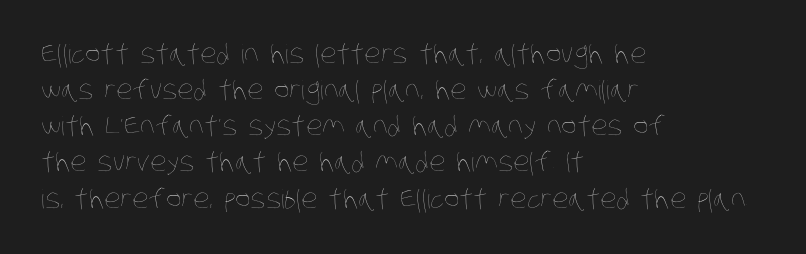
{"bold": "no", "underline": "no", "align": "left", "line_spacing": "normal", "line_spacing_ratio": 1.39, "letter_spacing": "normal", "letter_spacing_em": 0.0, "glyph_px": 26}
